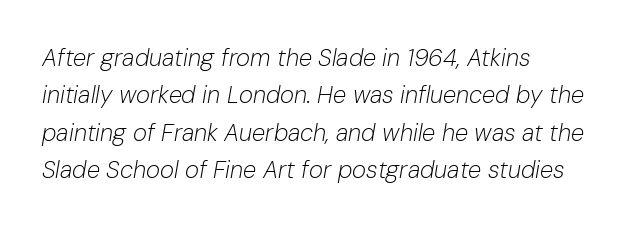
The image shows 24 px text type, italic (leaning right); set left-aligned, normal line spacing (1.56x), normal letter spacing, not underlined.
